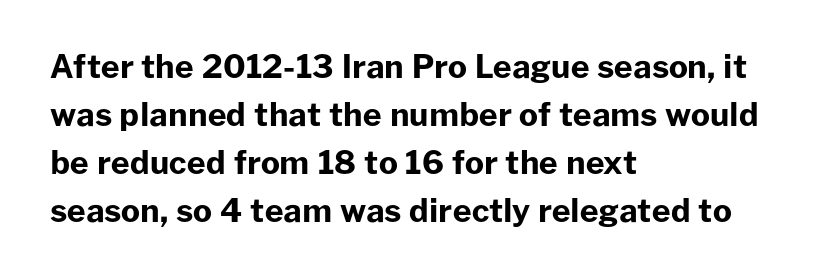
It's the straight-up-and-down kind of type. Tracking value appears to be zero — textbook default spacing. Regarding leading, the lines here are spaced in the standard way. The string is rendered with underlining switched off.
